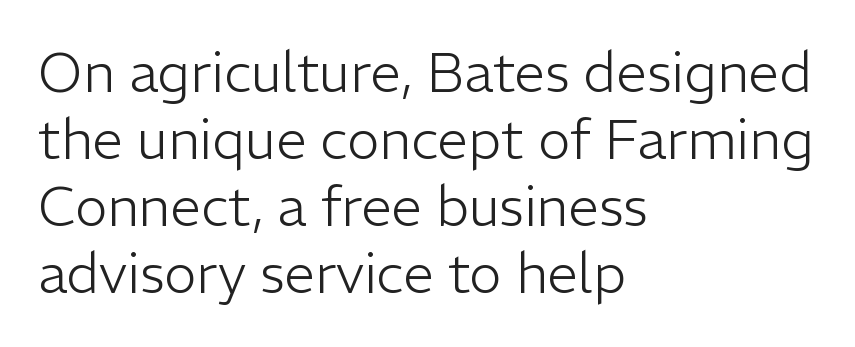
Are there feet on the stems? There aren't — it's a sans. You can tell it's not italic because the verticals are truly vertical. The area under the type is left untouched. These lines keep a tight, regular rhythm from letter to letter.
